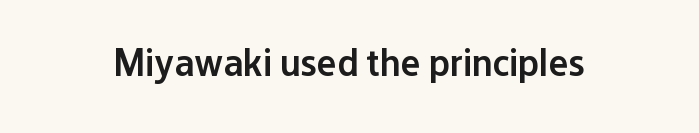
{"serif": "no", "italic": "no", "bold": "semi", "weight": "semibold", "width": "normal", "stroke_contrast": "low", "x_height": "medium", "monospaced": "no", "underline": "no", "letter_spacing": "normal", "letter_spacing_em": 0.0, "glyph_px": 38}
